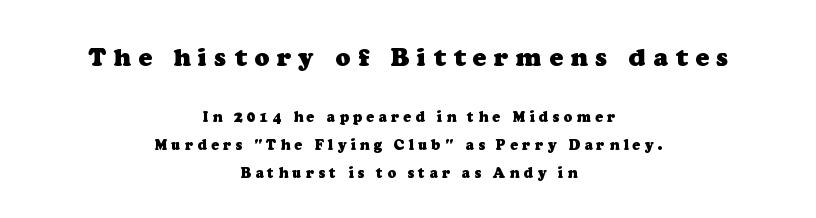
{"bold": "yes", "underline": "no", "align": "center", "line_spacing": "loose", "line_spacing_ratio": 2.0, "letter_spacing": "wide", "letter_spacing_em": 0.31, "larger_block": "first", "size_ratio": 1.79, "glyph_px": 25}
